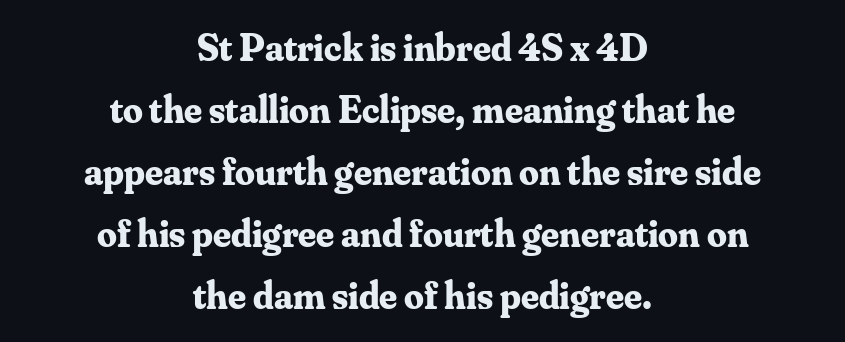
The axis of the letterforms is exactly vertical. The font family rendered here belongs to the serif group. Compared with an ordinary text face, these strokes are far heavier — a full bold. Proportional: the letters do not fall into vertical columns. A student would call this center alignment; a typographer would say set centered. The gaps between neighbouring characters are ordinary and unremarkable.
